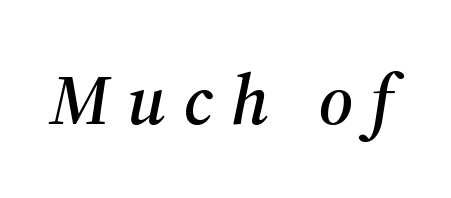
The image shows 71 px serif type, italic (leaning right); set unusually wide letter spacing (+0.25 em), not underlined; medium stroke contrast and a medium x-height.
